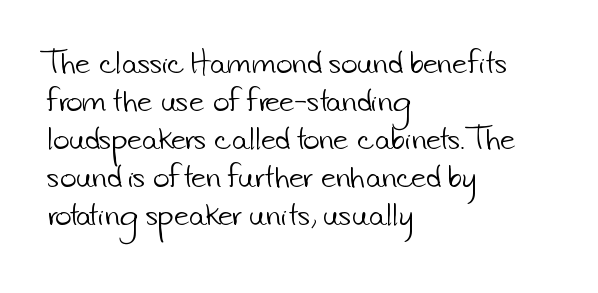
The image shows 28 px light sans-serif type; set left-aligned, normal line spacing (1.36x), normal letter spacing, not underlined; low stroke contrast and a small x-height.
